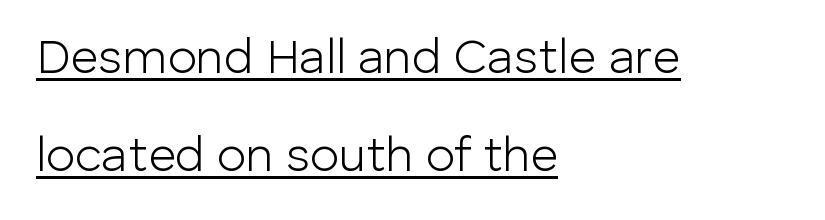
{"serif": "no", "italic": "no", "bold": "no", "weight": "light", "width": "normal", "stroke_contrast": "low", "x_height": "medium", "monospaced": "no", "underline": "yes", "align": "left", "line_spacing": "loose", "line_spacing_ratio": 2.05, "letter_spacing": "normal", "letter_spacing_em": 0.0, "glyph_px": 48}
